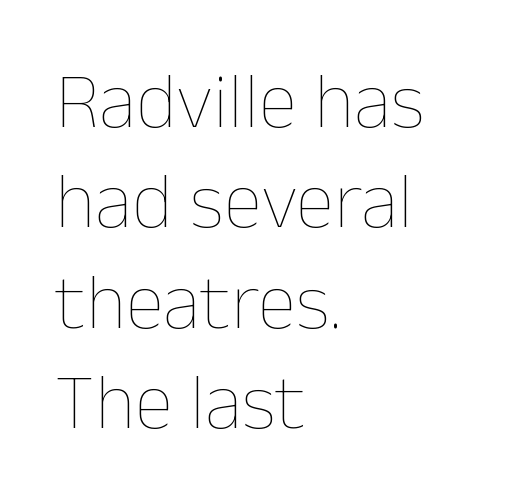
{"italic": "no", "bold": "no", "weight": "thin", "width": "normal", "stroke_contrast": "low", "x_height": "medium", "monospaced": "no", "underline": "no", "align": "left", "line_spacing": "normal", "line_spacing_ratio": 1.27, "letter_spacing": "normal", "letter_spacing_em": 0.0, "glyph_px": 79}
